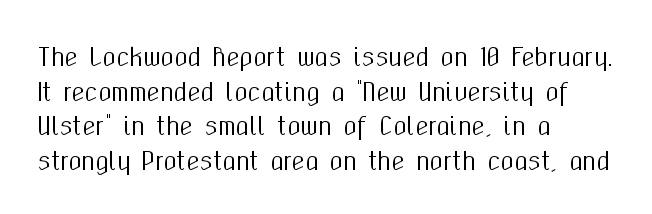
The image shows 24 px text type, upright; set left-aligned, normal line spacing (1.44x), normal letter spacing, not underlined.
